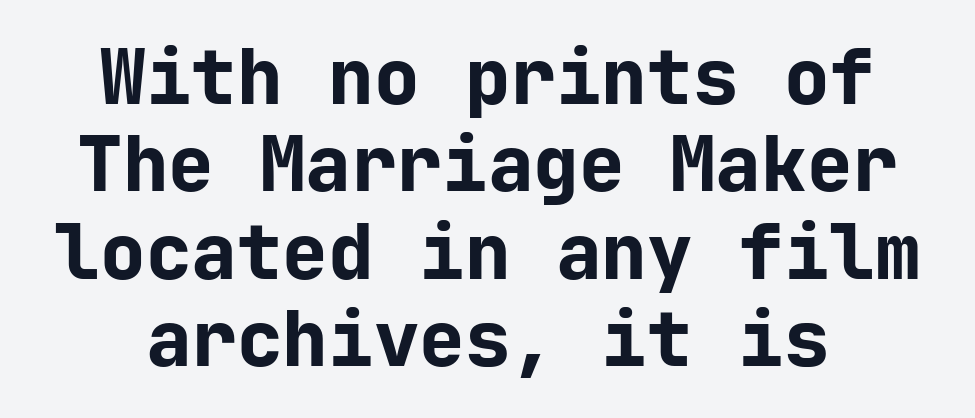
{"serif": "no", "italic": "no", "bold": "yes", "weight": "bold", "width": "normal", "stroke_contrast": "low", "x_height": "medium", "monospaced": "yes", "underline": "no", "align": "center", "line_spacing": "tight", "line_spacing_ratio": 1.15, "letter_spacing": "normal", "letter_spacing_em": 0.0, "glyph_px": 76}
